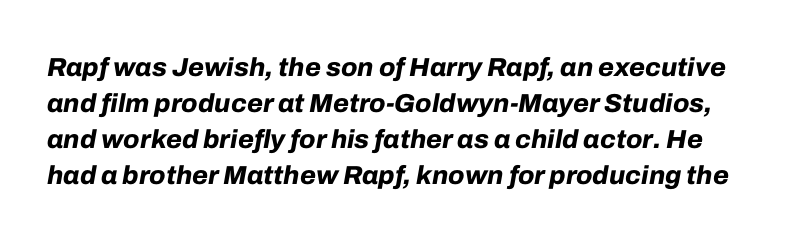
Clear beneath every line of the passage. Default kerning and tracking; the words read as compact shapes. A typesetter would mark this as italic. Thick stems and heavy bowls — unmistakably bold. Interline gaps are of average width in this sample.
